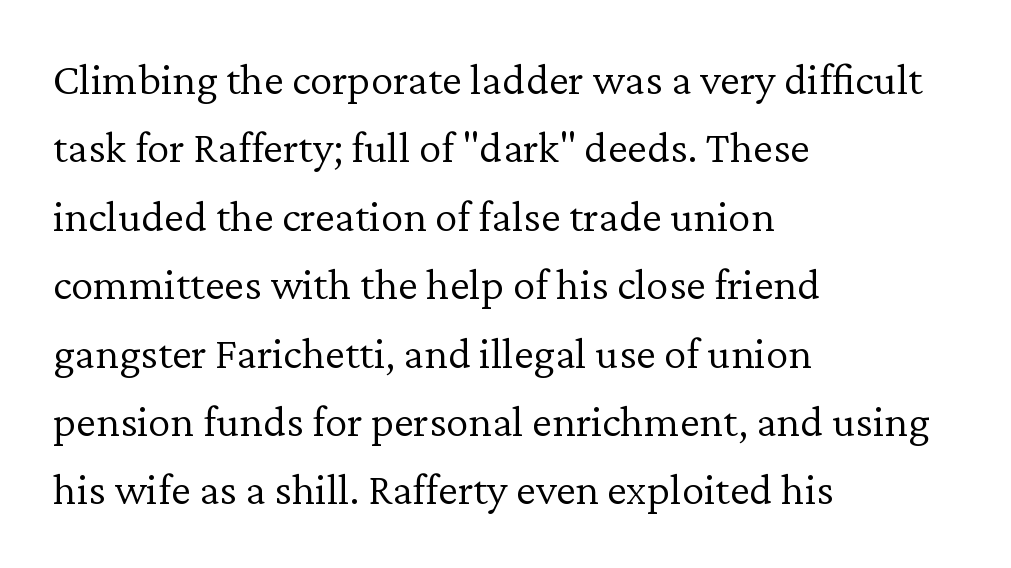
The image shows 45 px light serif type, upright; set left-aligned, normal line spacing (1.52x), normal letter spacing, not underlined; low stroke contrast and a medium x-height.
